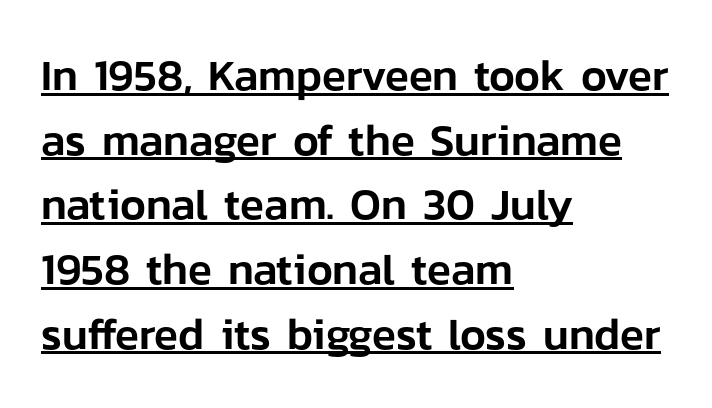
The image shows 44 px sans-serif type, upright; set left-aligned, normal line spacing (1.47x), normal letter spacing, underlined; low stroke contrast and a medium x-height.
